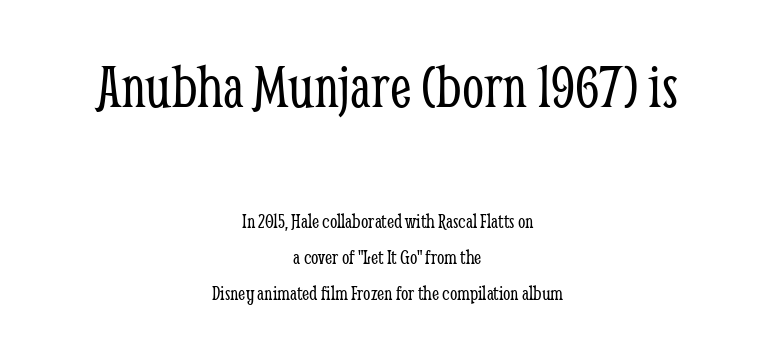
Q: Is the text bold? A: No.
Q: Is the text italic (slanted)? A: No, it is upright.
Q: Is the typeface a serif or a sans-serif typeface? A: Serif.
Q: Is the text underlined? A: No.
Q: How is the paragraph aligned? A: Centered.
Q: Is the spacing between letters normal or unusually wide? A: Normal.
Q: Which block of text is set in a larger size, the first (top) or the second (bottom)? A: The first (top) one.
Q: Width (condensed, normal, or wide)? A: Condensed.
Q: Stroke contrast? A: Low.
Q: x-height? A: Medium.
Q: Monospaced? A: No.
